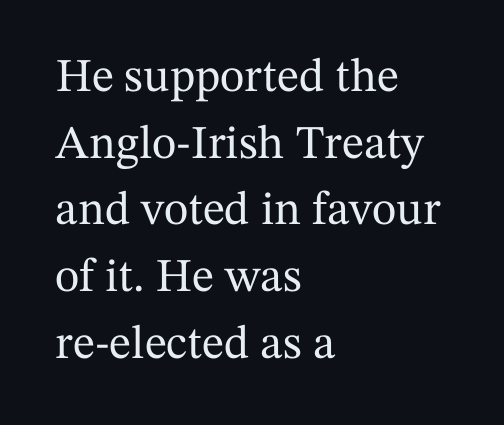
Q: Is the text italic (slanted)? A: No, it is upright.
Q: Is the typeface a serif or a sans-serif typeface? A: Serif.
Q: Is the text underlined? A: No.
Q: How is the paragraph aligned? A: Left-aligned.
Q: Is the spacing between letters normal or unusually wide? A: Normal.
Q: Is the spacing between lines tight, normal or loose? A: Normal.
Q: Width (condensed, normal, or wide)? A: Normal.
Q: Stroke contrast? A: Medium.
Q: x-height? A: Medium.
Q: Monospaced? A: No.
